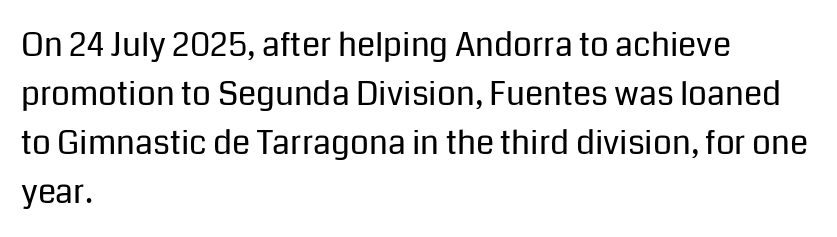
{"serif": "no", "italic": "no", "bold": "no", "weight": "regular", "width": "normal", "stroke_contrast": "low", "x_height": "medium", "monospaced": "no", "underline": "no", "align": "left", "line_spacing": "normal", "line_spacing_ratio": 1.48, "letter_spacing": "normal", "letter_spacing_em": 0.0, "glyph_px": 33}
